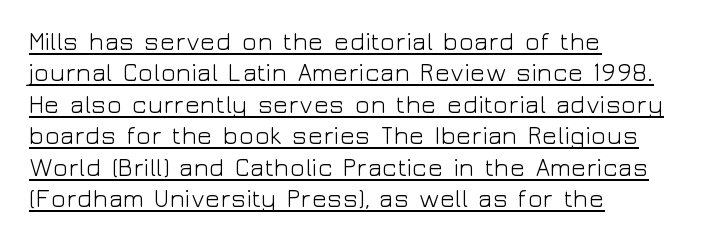
The image shows 25 px text type, upright; set left-aligned, normal line spacing (1.26x), normal letter spacing, underlined.
